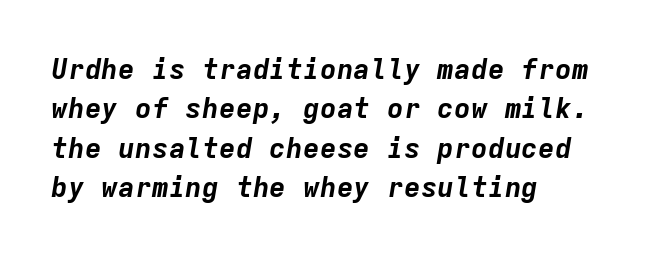
The image shows 28 px bold type, italic (leaning right), monospaced; set left-aligned, normal line spacing (1.41x), normal letter spacing, not underlined; low stroke contrast and a medium x-height.
